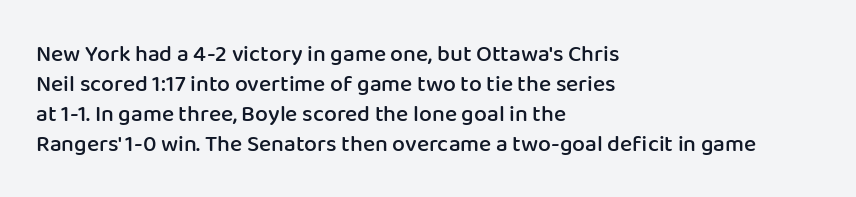
Q: Is the text bold? A: Semi-bold.
Q: Is the text italic (slanted)? A: No, it is upright.
Q: Is the text underlined? A: No.
Q: How is the paragraph aligned? A: Left-aligned.
Q: Is the spacing between letters normal or unusually wide? A: Normal.
Q: Is the spacing between lines tight, normal or loose? A: Normal.
